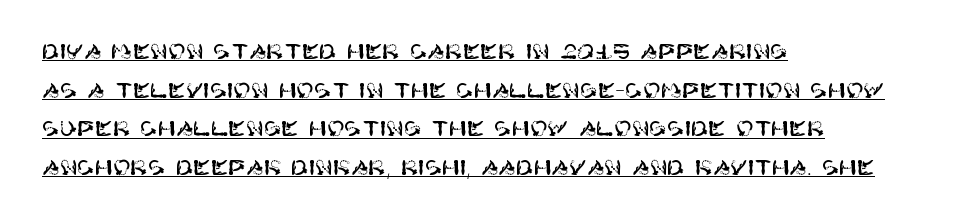
The specimen includes a rule beneath the text block's lines. Short and long lines alike share a common starting point at left. The typography opts for an upright posture over an oblique one. A typesetter would call this zero additional tracking.
